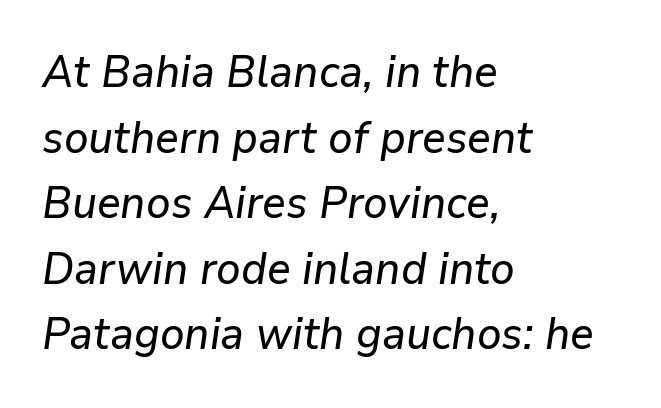
{"italic": "yes", "lean": "right", "slant_degrees": 9, "width": "normal", "stroke_contrast": "low", "x_height": "medium", "monospaced": "no", "underline": "no", "align": "left", "line_spacing": "normal", "line_spacing_ratio": 1.49, "letter_spacing": "normal", "letter_spacing_em": 0.0, "glyph_px": 44}
